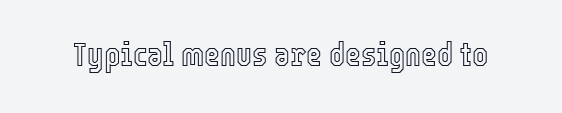
The image shows 34 px condensed type, upright; set normal letter spacing, not underlined; a medium x-height.
